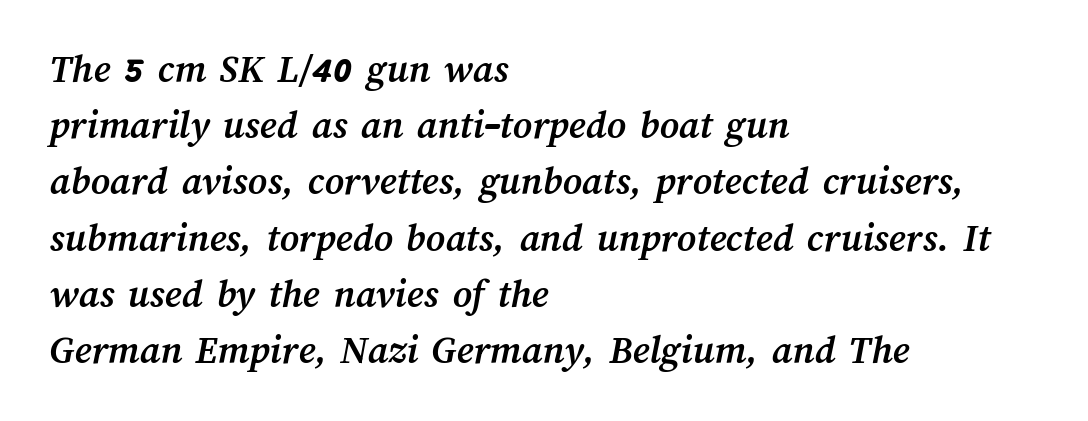
{"bold": "yes", "weight": "semibold", "width": "normal", "stroke_contrast": "medium", "x_height": "medium", "monospaced": "no", "underline": "no", "align": "left", "line_spacing": "normal", "line_spacing_ratio": 1.37, "letter_spacing": "normal", "letter_spacing_em": 0.0, "glyph_px": 41}
